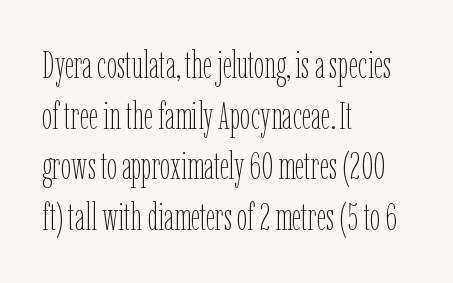
Q: Is the text bold? A: No.
Q: Is the text italic (slanted)? A: No, it is upright.
Q: Is the text underlined? A: No.
Q: How is the paragraph aligned? A: Left-aligned.
Q: Is the spacing between letters normal or unusually wide? A: Normal.
Q: Is the spacing between lines tight, normal or loose? A: Normal.
Q: Width (condensed, normal, or wide)? A: Condensed.
Q: Stroke contrast? A: Low.
Q: x-height? A: Medium.
Q: Monospaced? A: No.
